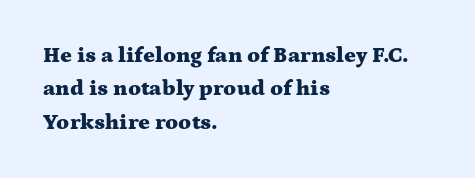
{"italic": "no", "bold": "yes", "underline": "no", "align": "left", "line_spacing": "normal", "line_spacing_ratio": 1.52, "letter_spacing": "normal", "letter_spacing_em": 0.0, "glyph_px": 22}
